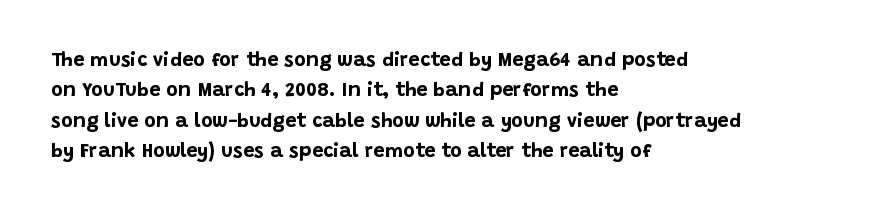
The image shows 20 px bold type, upright; set left-aligned, normal line spacing (1.52x), normal letter spacing, not underlined.
